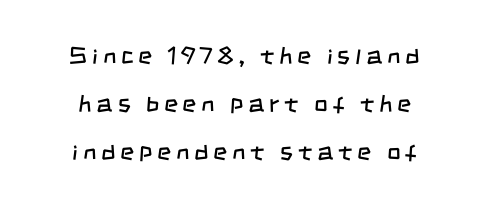
The image shows 24 px text type; set loose line spacing (1.99x), unusually wide letter spacing (+0.2 em), not underlined.
